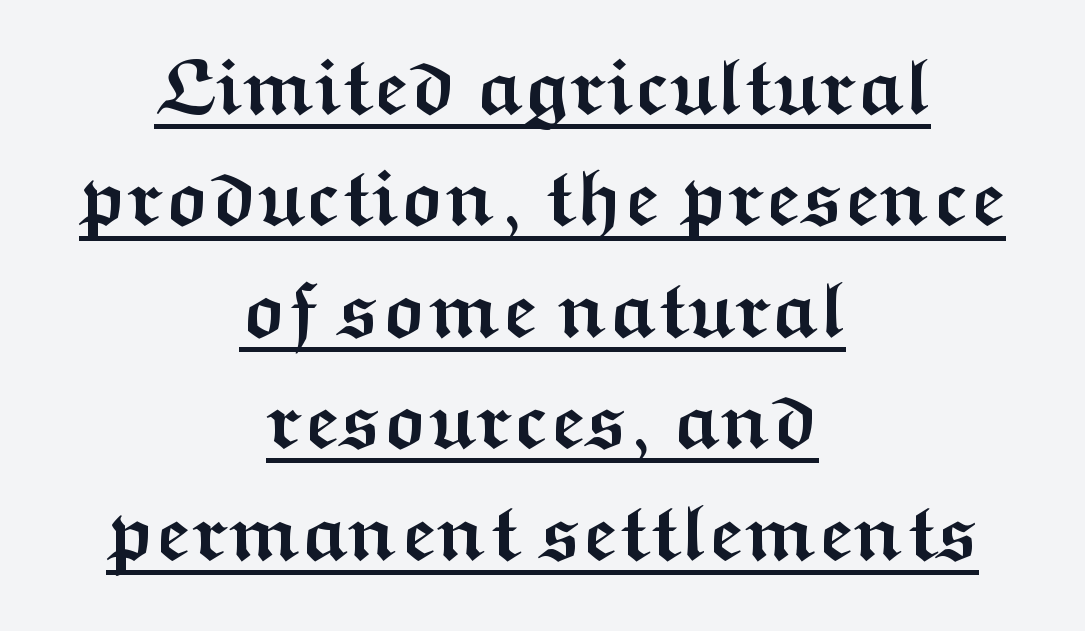
Q: Is the text bold? A: Yes.
Q: Is the text italic (slanted)? A: No, it is upright.
Q: Is the typeface a serif or a sans-serif typeface? A: Sans-serif.
Q: Is the text underlined? A: Yes.
Q: How is the paragraph aligned? A: Centered.
Q: Is the spacing between letters normal or unusually wide? A: Normal.
Q: Is the spacing between lines tight, normal or loose? A: Normal.
Q: Width (condensed, normal, or wide)? A: Wide.
Q: Stroke contrast? A: Medium.
Q: x-height? A: Medium.
Q: Monospaced? A: No.
